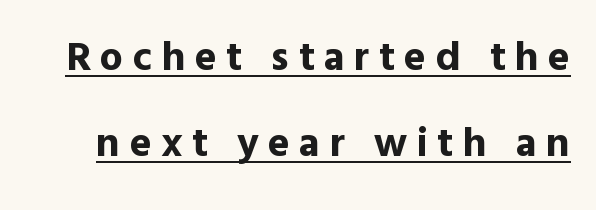
The image shows 41 px bold sans-serif type, upright; set loose line spacing (2.09x), unusually wide letter spacing (+0.23 em), underlined; a medium x-height.
